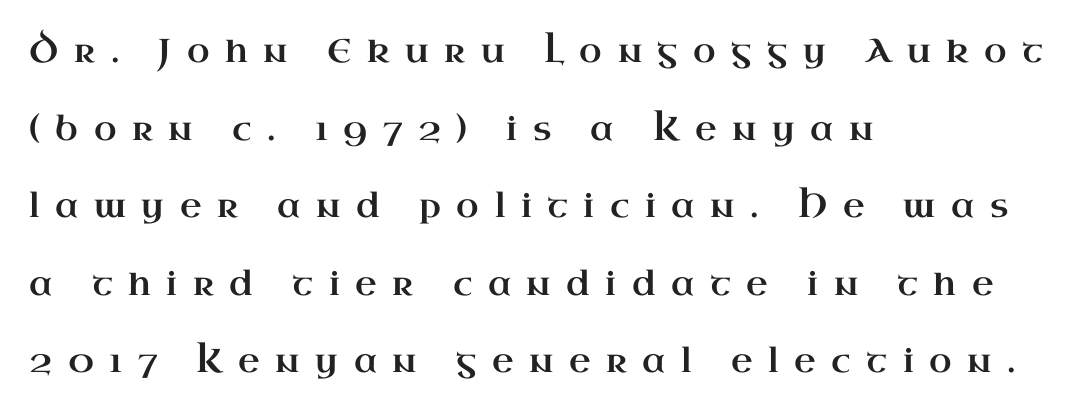
The image shows 33 px wide serif type, upright; set left-aligned, loose line spacing (2.35x), unusually wide letter spacing (+0.47 em), not underlined; high stroke contrast and a small x-height.
